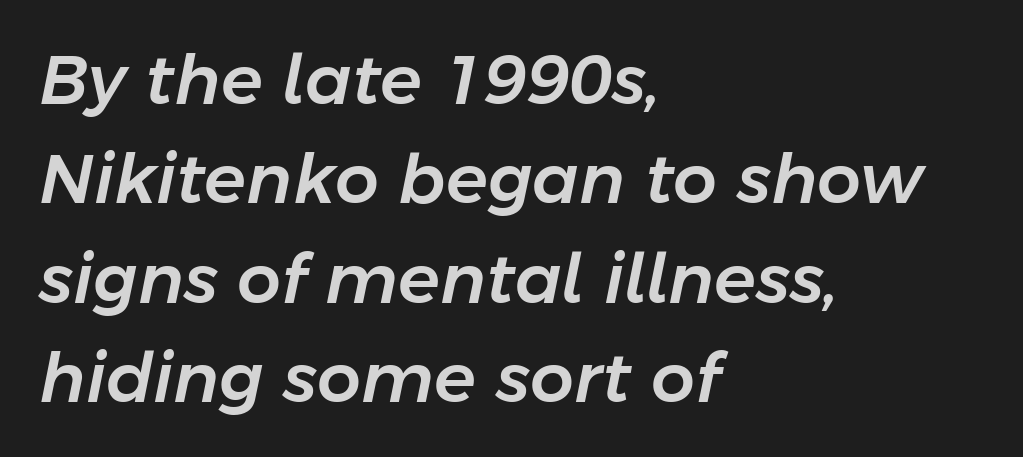
Students, note that the glyphs here touch the page at normal intervals. Do the characters align in a grid? No, the font is proportional. Baseline-to-baseline distance is the conventional proportion of letter height. It's the slanting kind of type.
